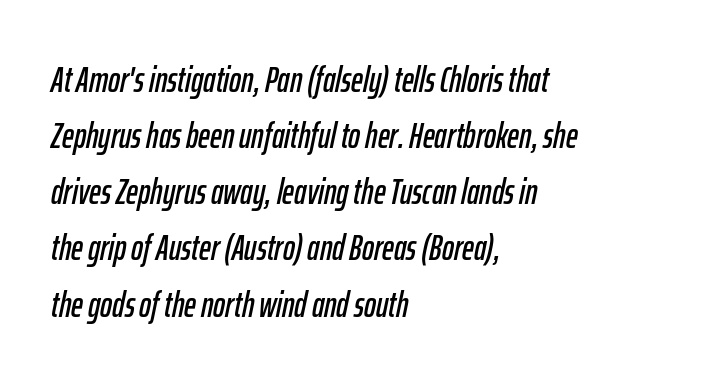
Q: Is the text italic (slanted)? A: Yes, it leans right by about 12 degrees.
Q: Is the text underlined? A: No.
Q: How is the paragraph aligned? A: Left-aligned.
Q: Is the spacing between letters normal or unusually wide? A: Normal.
Q: Is the spacing between lines tight, normal or loose? A: Normal.
Q: Width (condensed, normal, or wide)? A: Condensed.
Q: Stroke contrast? A: Low.
Q: x-height? A: Medium.
Q: Monospaced? A: No.
